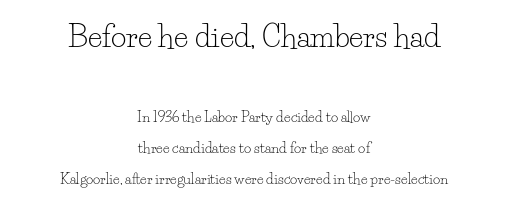
{"serif": "yes", "italic": "no", "bold": "no", "weight": "light", "width": "normal", "stroke_contrast": "low", "x_height": "small", "monospaced": "no", "underline": "no", "align": "center", "line_spacing": "loose", "line_spacing_ratio": 2.22, "letter_spacing": "normal", "letter_spacing_em": 0.0, "larger_block": "first", "size_ratio": 2.14, "glyph_px": 30}
